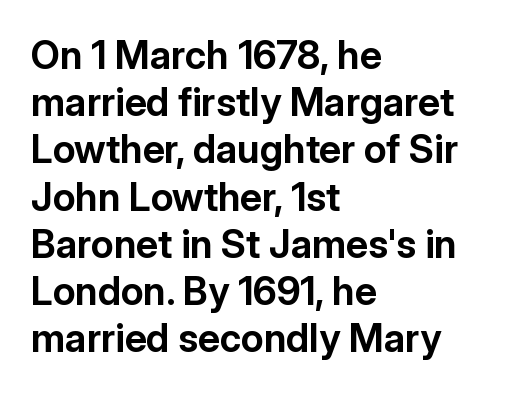
{"serif": "no", "italic": "no", "bold": "yes", "weight": "bold", "width": "normal", "stroke_contrast": "low", "x_height": "medium", "monospaced": "no", "underline": "no", "align": "left", "line_spacing_ratio": 1.21, "letter_spacing": "normal", "letter_spacing_em": 0.0, "glyph_px": 39}
